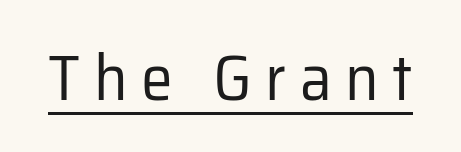
Q: Is the text bold? A: No.
Q: Is the text italic (slanted)? A: No, it is upright.
Q: Is the typeface a serif or a sans-serif typeface? A: Sans-serif.
Q: Is the text underlined? A: Yes.
Q: Is the spacing between letters normal or unusually wide? A: Unusually wide.
Q: Width (condensed, normal, or wide)? A: Normal.
Q: Stroke contrast? A: Low.
Q: x-height? A: Medium.
Q: Monospaced? A: No.
